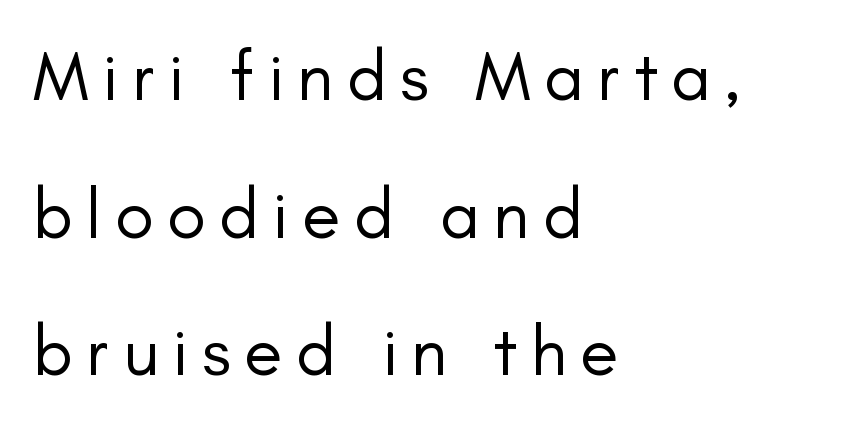
The image shows 71 px regular-weight sans-serif type, upright; set left-aligned, loose line spacing (1.94x), not underlined; low stroke contrast and a small x-height.
